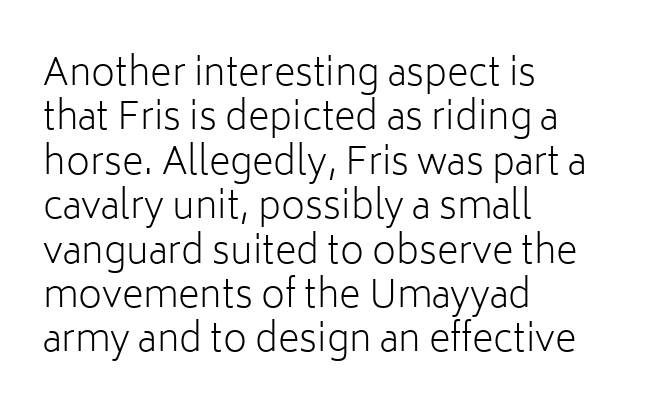
Stems here are at most as thick as an everyday book face. A bare baseline throughout the passage. This sample is left-justified, so line endings fall wherever the words run out. You could call the tracking neutral — neither tight nor loose.
